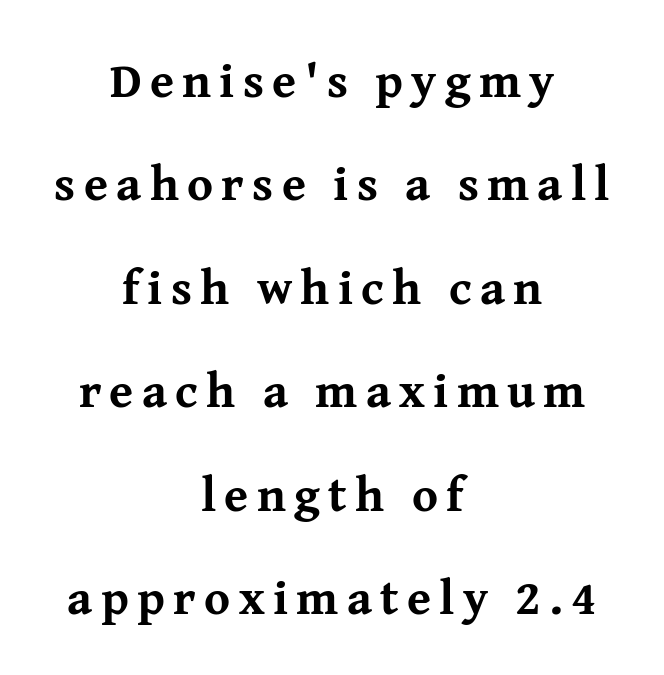
Q: Is the text bold? A: Yes.
Q: Is the text italic (slanted)? A: No, it is upright.
Q: Is the typeface a serif or a sans-serif typeface? A: Serif.
Q: Is the text underlined? A: No.
Q: How is the paragraph aligned? A: Centered.
Q: Is the spacing between lines tight, normal or loose? A: Loose.
Q: Width (condensed, normal, or wide)? A: Normal.
Q: Stroke contrast? A: Medium.
Q: x-height? A: Medium.
Q: Monospaced? A: No.
